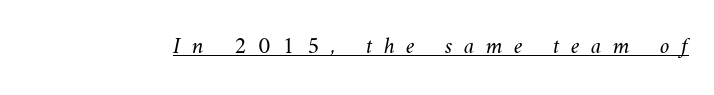
Q: Is the text bold? A: No.
Q: Is the text underlined? A: Yes.
Q: Is the spacing between letters normal or unusually wide? A: Unusually wide.
